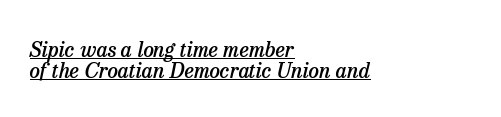
{"italic": "yes", "lean": "right", "slant_degrees": 13, "bold": "semi", "underline": "yes", "align": "left", "line_spacing": "tight", "line_spacing_ratio": 0.98, "letter_spacing": "normal", "letter_spacing_em": 0.0, "glyph_px": 21}
